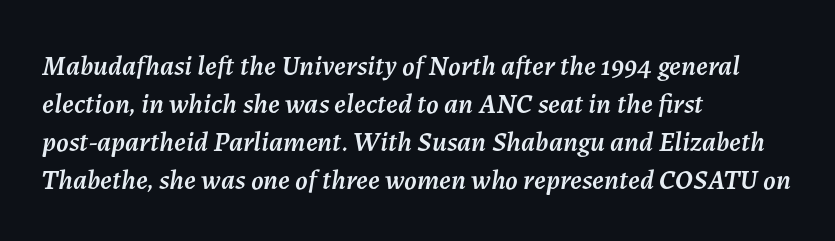
The image shows 28 px text type, italic (leaning right); set left-aligned, normal line spacing (1.36x), normal letter spacing, not underlined; medium stroke contrast and a medium x-height.
